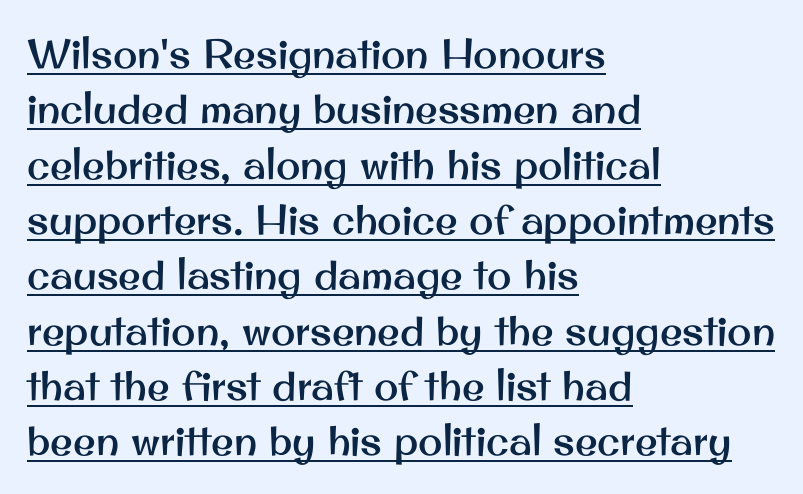
Q: Is the text italic (slanted)? A: No, it is upright.
Q: Is the typeface a serif or a sans-serif typeface? A: Sans-serif.
Q: Is the text underlined? A: Yes.
Q: How is the paragraph aligned? A: Left-aligned.
Q: Is the spacing between letters normal or unusually wide? A: Normal.
Q: Is the spacing between lines tight, normal or loose? A: Normal.
Q: Width (condensed, normal, or wide)? A: Normal.
Q: Stroke contrast? A: Medium.
Q: x-height? A: Small.
Q: Monospaced? A: No.
